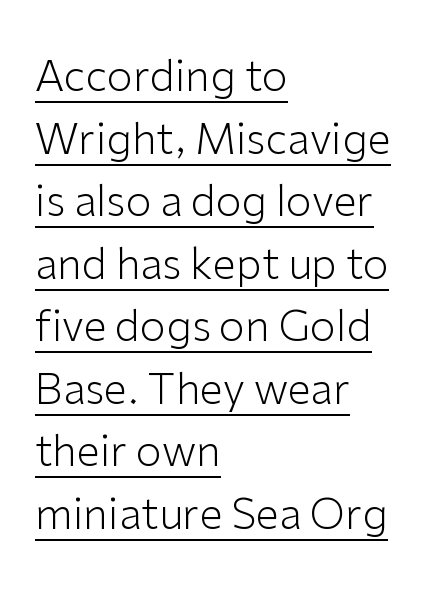
{"serif": "no", "italic": "no", "bold": "no", "weight": "light", "width": "normal", "stroke_contrast": "low", "x_height": "medium", "monospaced": "no", "underline": "yes", "align": "left", "line_spacing": "normal", "line_spacing_ratio": 1.49, "letter_spacing": "normal", "letter_spacing_em": 0.0, "glyph_px": 42}
